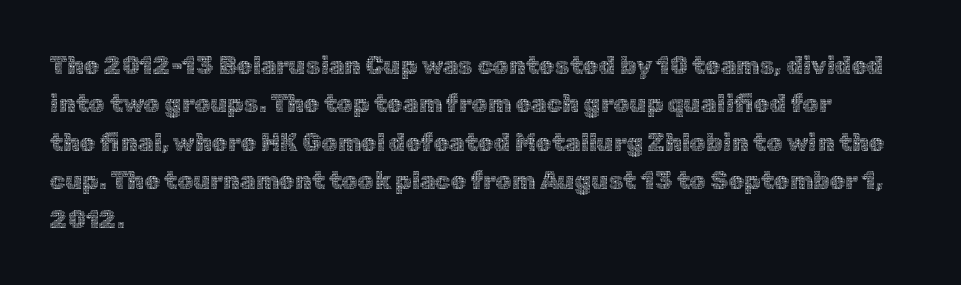
The image shows 25 px text type, upright; set left-aligned, normal line spacing (1.54x), normal letter spacing, not underlined.
